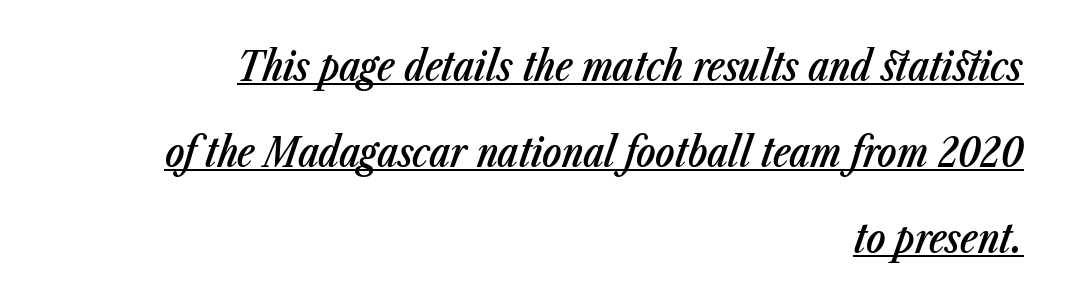
Q: Is the text bold? A: Semi-bold.
Q: Is the text italic (slanted)? A: Yes, it leans right by about 23 degrees.
Q: Is the text underlined? A: Yes.
Q: How is the paragraph aligned? A: Right-aligned.
Q: Is the spacing between letters normal or unusually wide? A: Normal.
Q: Is the spacing between lines tight, normal or loose? A: Loose.
Q: Width (condensed, normal, or wide)? A: Condensed.
Q: Stroke contrast? A: Low.
Q: x-height? A: Medium.
Q: Monospaced? A: No.
